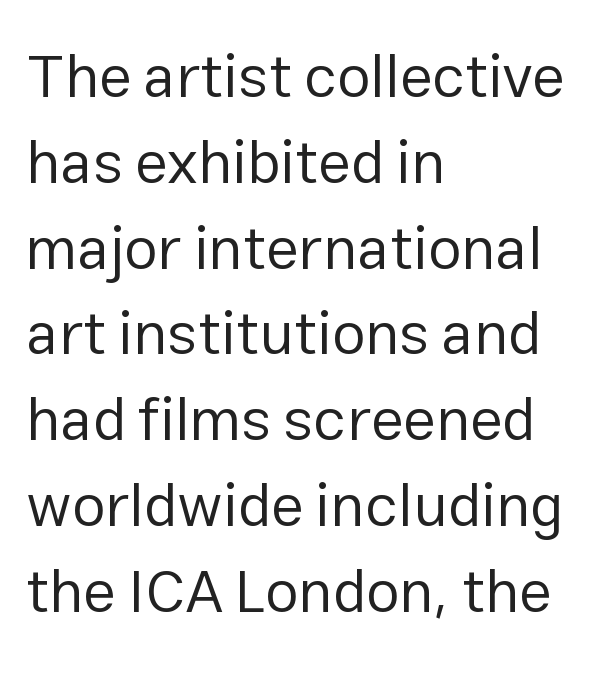
The image shows 60 px regular-weight sans-serif type, upright; set left-aligned, normal line spacing (1.43x), normal letter spacing, not underlined; low stroke contrast and a medium x-height.
